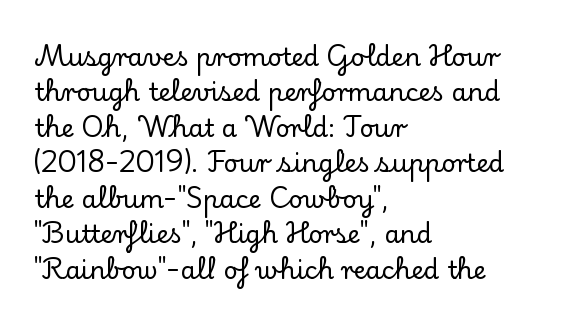
The line texture is even and compact thanks to regular tracking. Glance below the letters and you will spot only blank space. It's the straight-up-and-down kind of type. Each line starts at the same left margin while the right side varies. Reading down the column, the eye jumps a familiar distance to each next line.
